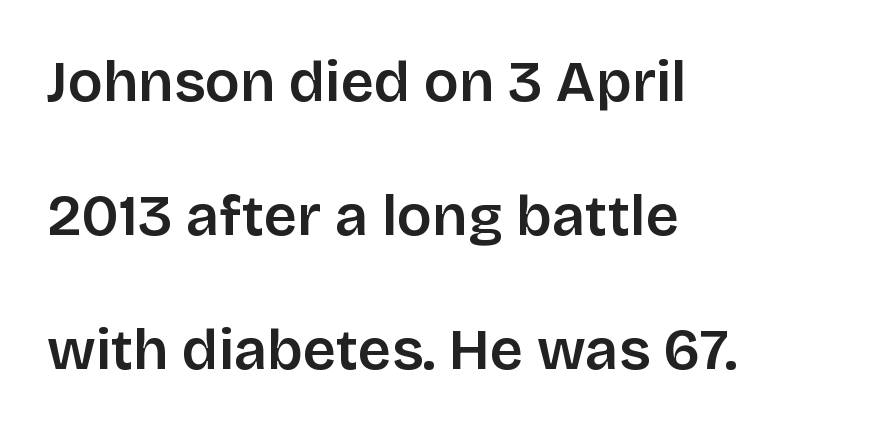
The image shows 58 px sans-serif type, upright; set left-aligned, loose line spacing (2.31x), normal letter spacing, not underlined; low stroke contrast and a large x-height.
